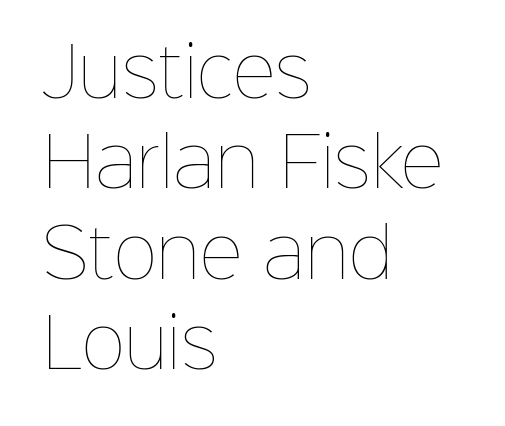
{"italic": "no", "bold": "no", "weight": "thin", "width": "normal", "stroke_contrast": "low", "x_height": "medium", "monospaced": "no", "underline": "no", "align": "left", "line_spacing": "normal", "line_spacing_ratio": 1.35, "letter_spacing": "normal", "letter_spacing_em": 0.0, "glyph_px": 67}
